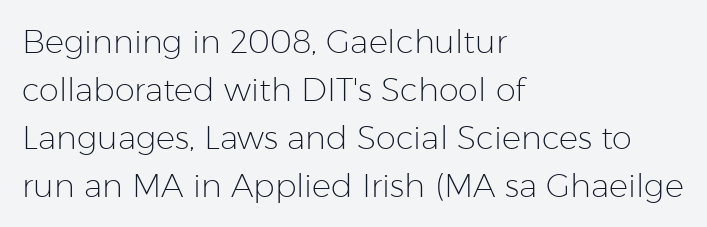
Style check: upright. Tracking here is standard; glyphs follow each other at the usual distance. Summary of weight: not heavy and not bold. Descenders are the only things crossing below the line.
